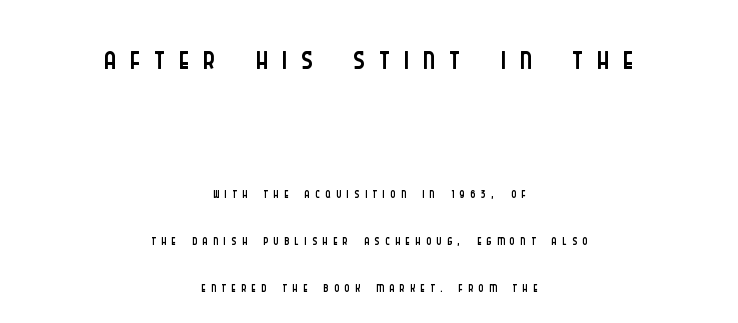
{"serif": "no", "italic": "no", "bold": "no", "weight": "light", "width": "condensed", "stroke_contrast": "low", "x_height": "large", "monospaced": "no", "underline": "no", "align": "center", "line_spacing": "loose", "line_spacing_ratio": 2.47, "letter_spacing": "wide", "letter_spacing_em": 0.29, "larger_block": "first", "size_ratio": 2.47, "glyph_px": 47}
